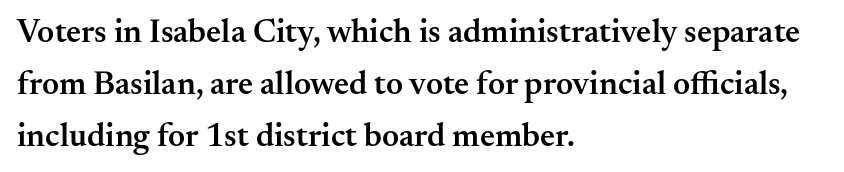
The image shows 33 px semibold serif type, upright; set left-aligned, normal line spacing (1.57x), normal letter spacing, not underlined; medium stroke contrast and a small x-height.
